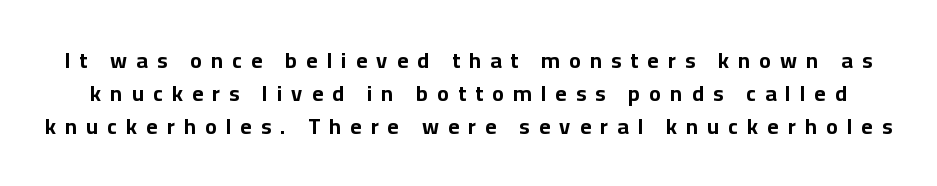
These lines have a slow, spaced-out rhythm from letter to letter. Underline: absent. Is there any slant? The stems are plumb. These words are printed bold, with thick strokes throughout. The space between consecutive lines is moderate.
